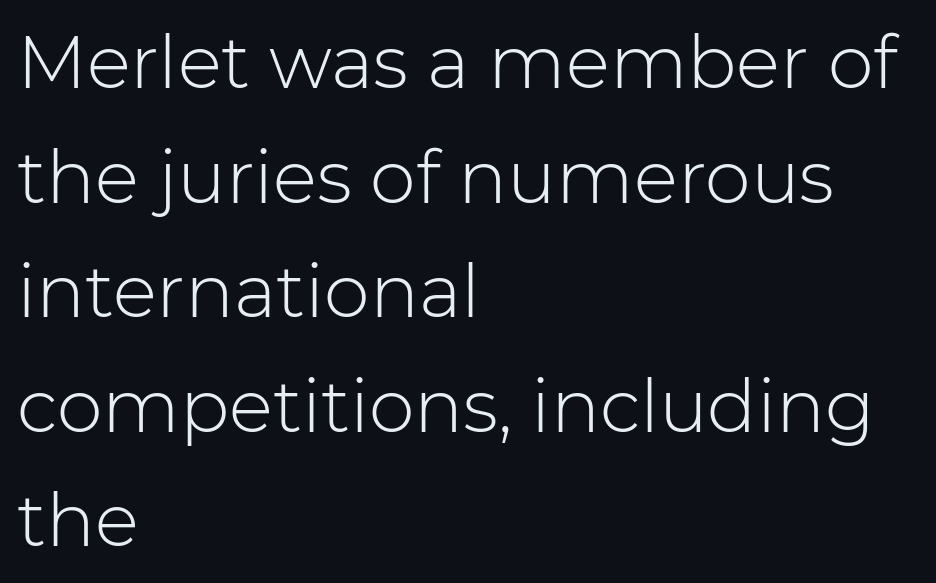
Q: Is the text bold? A: No.
Q: Is the text italic (slanted)? A: No, it is upright.
Q: Is the typeface a serif or a sans-serif typeface? A: Sans-serif.
Q: Is the text underlined? A: No.
Q: How is the paragraph aligned? A: Left-aligned.
Q: Is the spacing between letters normal or unusually wide? A: Normal.
Q: Is the spacing between lines tight, normal or loose? A: Normal.
Q: Width (condensed, normal, or wide)? A: Normal.
Q: Stroke contrast? A: Low.
Q: x-height? A: Medium.
Q: Monospaced? A: No.
